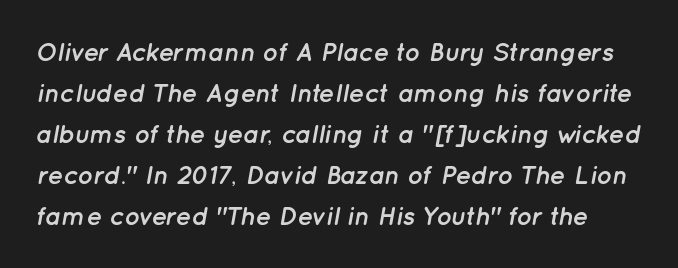
The image shows 26 px bold type, italic (leaning right); set normal line spacing (1.58x), normal letter spacing, not underlined.
